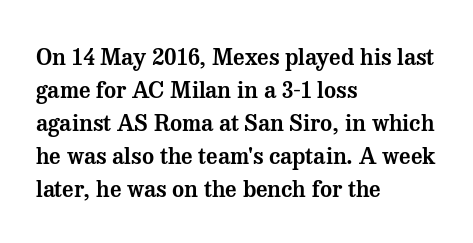
Plain, unruled lines of type. Letter spacing: default. Quick note: interline space is typical. Does the lettering tilt? It doesn't — this is upright. One-word summary of the alignment: left.
